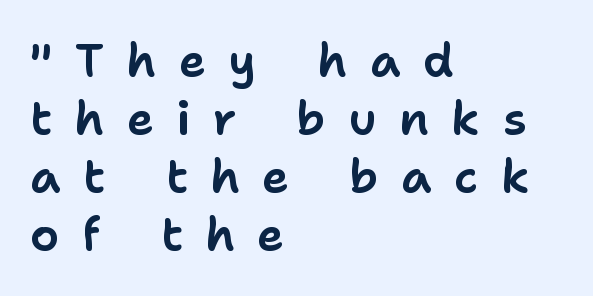
Q: Is the text italic (slanted)? A: No, it is upright.
Q: Is the typeface a serif or a sans-serif typeface? A: Sans-serif.
Q: Is the text underlined? A: No.
Q: How is the paragraph aligned? A: Left-aligned.
Q: Is the spacing between letters normal or unusually wide? A: Unusually wide.
Q: Is the spacing between lines tight, normal or loose? A: Normal.
Q: Width (condensed, normal, or wide)? A: Normal.
Q: Stroke contrast? A: Low.
Q: x-height? A: Medium.
Q: Monospaced? A: No.
